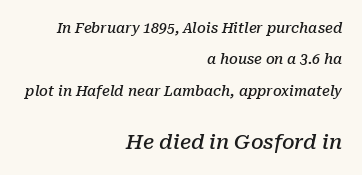
The image shows 20 px text type, italic (leaning right); set right-aligned, loose line spacing (2.24x), normal letter spacing, not underlined; the second (bottom) block is 1.43x larger.
